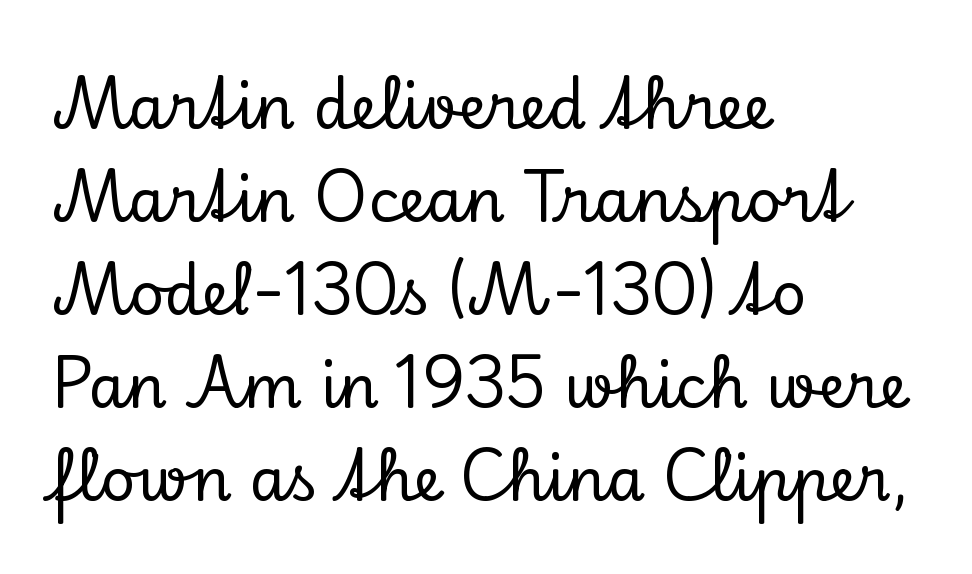
These lines keep a tight, regular rhythm from letter to letter. The space directly below the letters is spotless. Quick note: interline space is typical. Which margin do the lines hug? The left one — the right edge is uneven. Ascenders rise straight up at ninety degrees.
